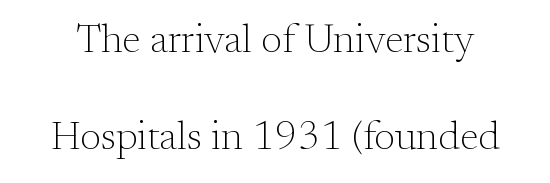
Q: Is the text bold? A: No.
Q: Is the text italic (slanted)? A: No, it is upright.
Q: Is the typeface a serif or a sans-serif typeface? A: Serif.
Q: Is the text underlined? A: No.
Q: Is the spacing between letters normal or unusually wide? A: Normal.
Q: Is the spacing between lines tight, normal or loose? A: Loose.
Q: Width (condensed, normal, or wide)? A: Normal.
Q: Stroke contrast? A: Medium.
Q: x-height? A: Small.
Q: Monospaced? A: No.
